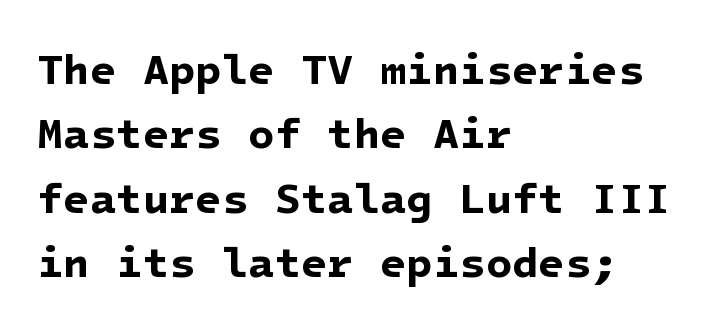
The image shows 43 px bold sans-serif type; set left-aligned, normal line spacing (1.5x), normal letter spacing, not underlined; low stroke contrast and a medium x-height.
